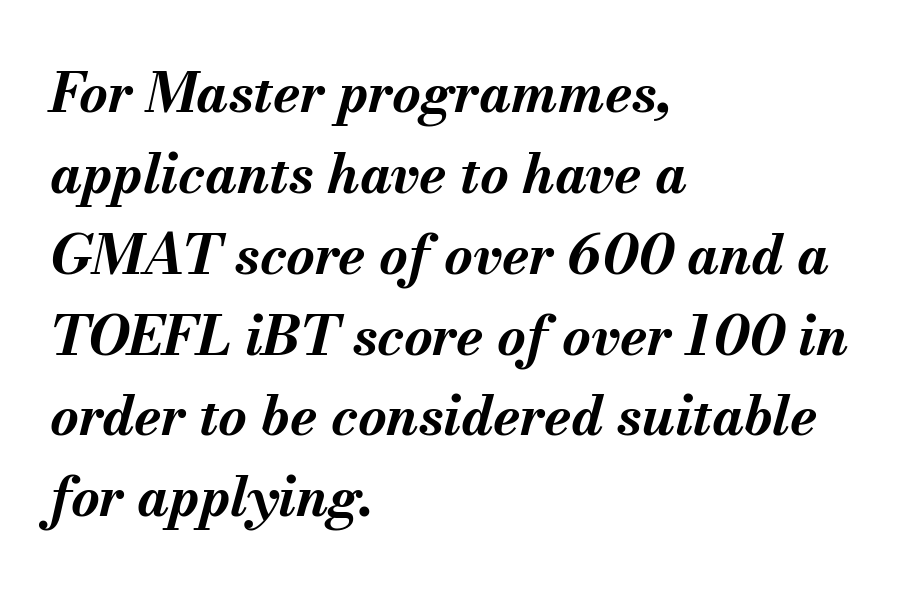
The image shows 55 px bold type, italic (leaning right); set left-aligned, normal line spacing (1.47x), normal letter spacing, not underlined; medium stroke contrast and a small x-height.
